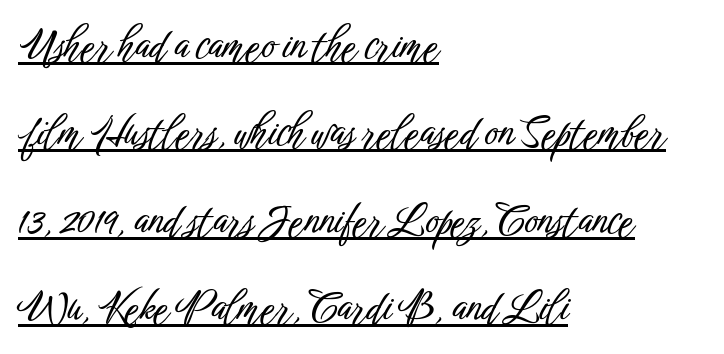
The face used here is rendered with its standard letterfit. If you measured baseline to baseline, you'd find a long distance. The typeface chosen for these lines omits serifs. Short and long lines alike share a common starting point at left.
